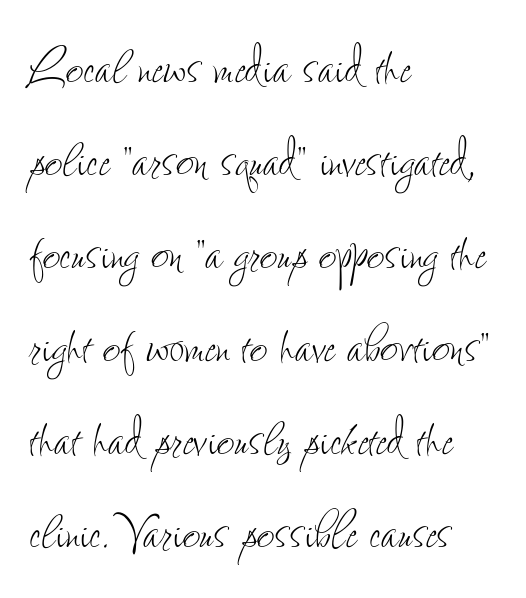
Q: Is the text bold? A: No.
Q: Is the text italic (slanted)? A: Yes.
Q: Is the text underlined? A: No.
Q: How is the paragraph aligned? A: Left-aligned.
Q: Is the spacing between letters normal or unusually wide? A: Normal.
Q: Is the spacing between lines tight, normal or loose? A: Normal.
Q: Width (condensed, normal, or wide)? A: Condensed.
Q: Stroke contrast? A: Low.
Q: x-height? A: Small.
Q: Monospaced? A: No.
